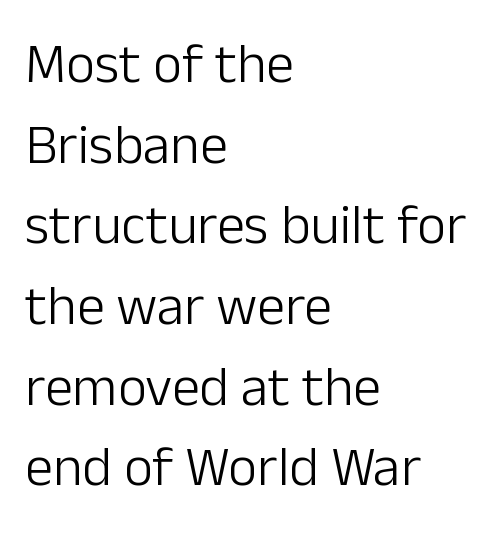
{"serif": "no", "italic": "no", "bold": "no", "weight": "light", "width": "normal", "stroke_contrast": "low", "x_height": "medium", "monospaced": "no", "underline": "no", "align": "left", "line_spacing": "normal", "line_spacing_ratio": 1.44, "letter_spacing": "normal", "letter_spacing_em": 0.0, "glyph_px": 56}
